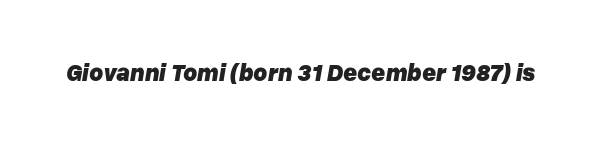
Q: Is the text bold? A: Yes.
Q: Is the text italic (slanted)? A: Yes, it leans right by about 10 degrees.
Q: Is the text underlined? A: No.
Q: Is the spacing between letters normal or unusually wide? A: Normal.
